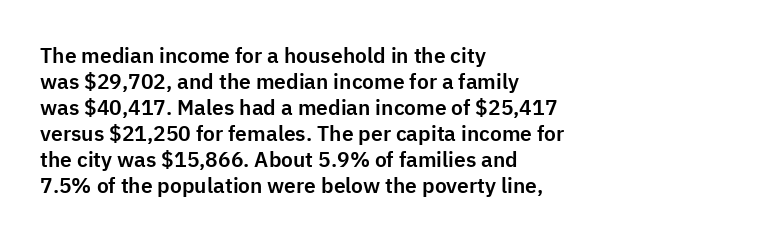
The typesetter chose a ragged-right arrangement here. The type sits square on the baseline with zero lean. There is no visible air inserted between adjacent glyphs. Has an underline been added? It has not.
